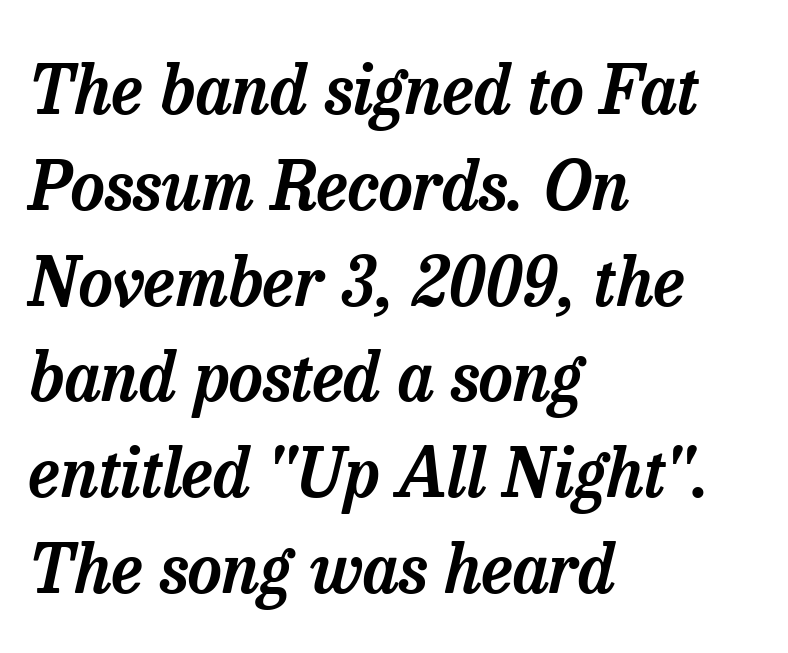
Q: Is the text italic (slanted)? A: Yes, it leans right by about 13 degrees.
Q: Is the typeface a serif or a sans-serif typeface? A: Serif.
Q: Is the text underlined? A: No.
Q: How is the paragraph aligned? A: Left-aligned.
Q: Is the spacing between letters normal or unusually wide? A: Normal.
Q: Is the spacing between lines tight, normal or loose? A: Normal.
Q: Width (condensed, normal, or wide)? A: Normal.
Q: Stroke contrast? A: Low.
Q: x-height? A: Medium.
Q: Monospaced? A: No.
